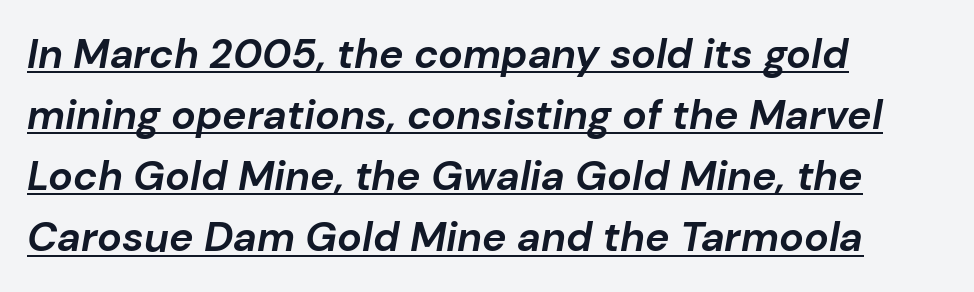
Q: Is the text bold? A: Yes.
Q: Is the text italic (slanted)? A: Yes, it leans right by about 10 degrees.
Q: Is the text underlined? A: Yes.
Q: How is the paragraph aligned? A: Left-aligned.
Q: Is the spacing between letters normal or unusually wide? A: Normal.
Q: Is the spacing between lines tight, normal or loose? A: Normal.
Q: Width (condensed, normal, or wide)? A: Normal.
Q: Stroke contrast? A: Low.
Q: x-height? A: Medium.
Q: Monospaced? A: No.
